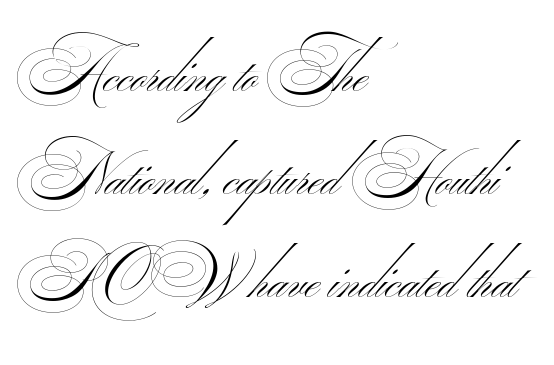
{"serif": "no", "bold": "no", "weight": "thin", "width": "wide", "stroke_contrast": "medium", "monospaced": "no", "underline": "no", "align": "left", "line_spacing": "normal", "line_spacing_ratio": 1.66, "letter_spacing": "normal", "letter_spacing_em": 0.0, "glyph_px": 62}
